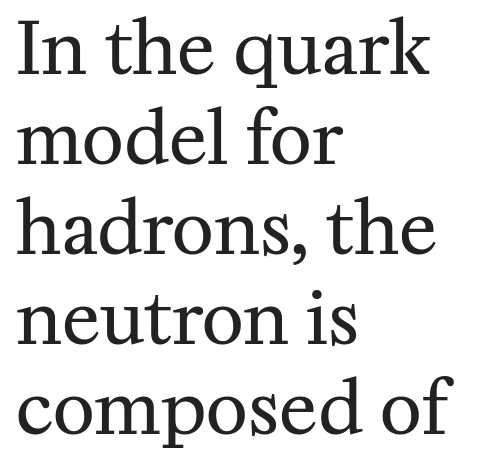
The image shows 72 px regular-weight serif type, upright; set left-aligned, normal line spacing (1.25x), normal letter spacing, not underlined; medium stroke contrast and a medium x-height.
